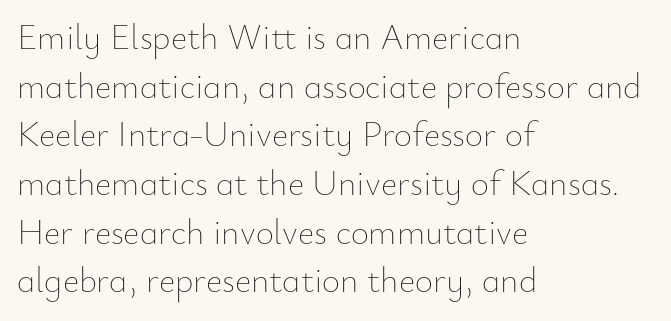
Vertical strokes here are truly vertical. Stroke thickness stays within the range of a standard reading face or lighter. The letters advance in unequal steps, a hallmark of proportional type. These lines are set flush left with a ragged right edge.
